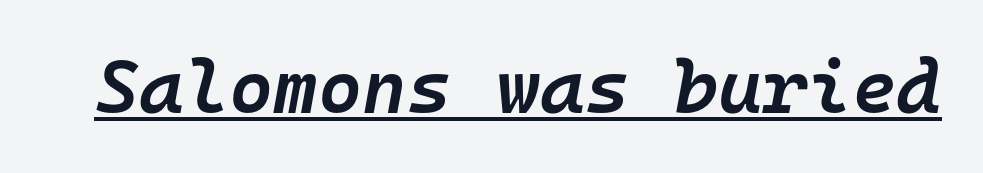
The image shows 76 px semibold type, italic (leaning right), monospaced; set normal letter spacing, underlined; low stroke contrast and a medium x-height.
